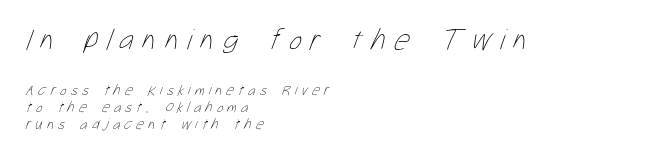
The image shows 30 px thin, condensed type; set left-aligned, tight line spacing (1.13x), unusually wide letter spacing (+0.29 em), not underlined; the first (top) block is 2.0x larger; low stroke contrast and a medium x-height.
